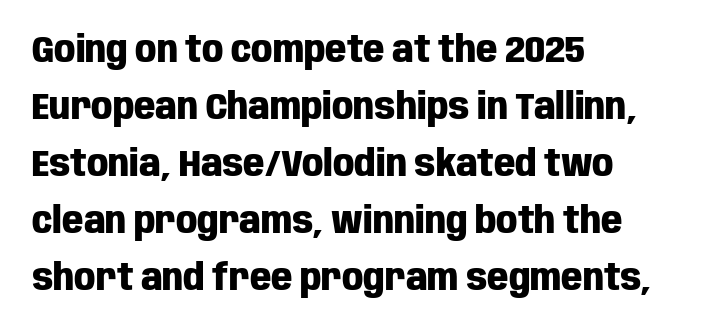
Q: Is the text bold? A: Yes.
Q: Is the text italic (slanted)? A: No, it is upright.
Q: Is the typeface a serif or a sans-serif typeface? A: Sans-serif.
Q: Is the text underlined? A: No.
Q: How is the paragraph aligned? A: Left-aligned.
Q: Is the spacing between letters normal or unusually wide? A: Normal.
Q: Is the spacing between lines tight, normal or loose? A: Normal.
Q: Width (condensed, normal, or wide)? A: Condensed.
Q: Stroke contrast? A: Low.
Q: x-height? A: Large.
Q: Monospaced? A: No.
